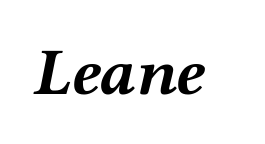
The image shows 68 px semibold, wide type, italic (leaning right); set normal letter spacing, not underlined; medium stroke contrast and a medium x-height.
